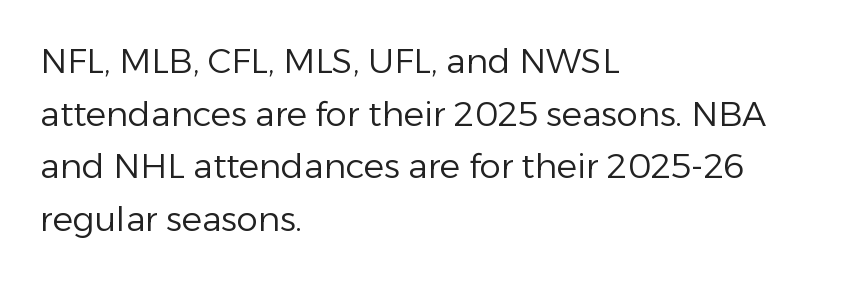
The designer went with a sans here, leaving each stem footless. Each stroke keeps to a modest, everyday thickness or less. You could call the tracking neutral — neither tight nor loose. The lines sit at an ordinary, default distance from one another. Do the characters align in a grid? No, the font is proportional.
